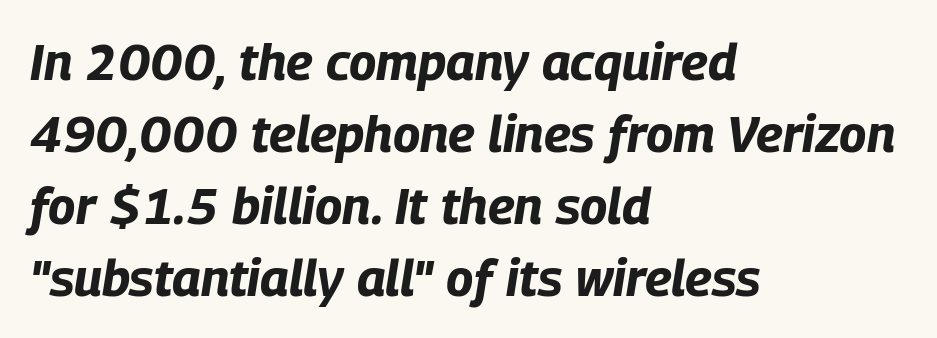
The image shows 51 px bold, condensed type, italic (leaning right); set left-aligned, normal line spacing (1.41x), normal letter spacing, not underlined; low stroke contrast and a large x-height.
